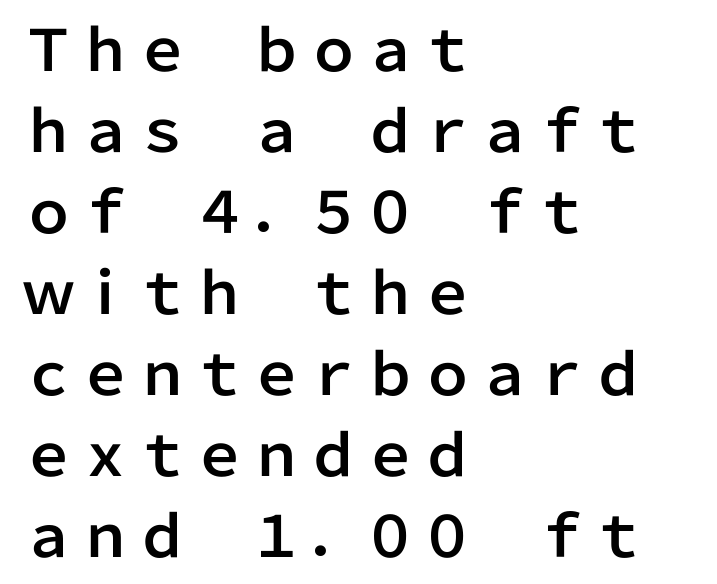
Q: Is the text italic (slanted)? A: No, it is upright.
Q: Is the typeface a serif or a sans-serif typeface? A: Sans-serif.
Q: Is the text underlined? A: No.
Q: How is the paragraph aligned? A: Left-aligned.
Q: Is the spacing between letters normal or unusually wide? A: Normal.
Q: Is the spacing between lines tight, normal or loose? A: Normal.
Q: Width (condensed, normal, or wide)? A: Normal.
Q: Stroke contrast? A: Low.
Q: x-height? A: Medium.
Q: Monospaced? A: No.
